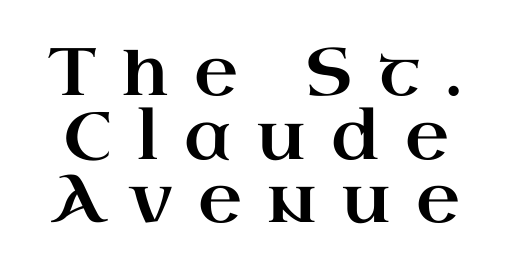
To sum up the face: it has serifs. The passage shown is not underscored anywhere. Substantial extra tracking has been applied to these lines. Upright lettering throughout.
